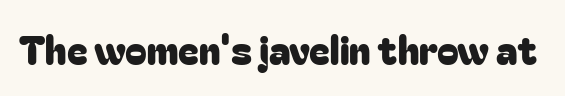
Q: Is the text italic (slanted)? A: No, it is upright.
Q: Is the typeface a serif or a sans-serif typeface? A: Sans-serif.
Q: Is the text underlined? A: No.
Q: Is the spacing between letters normal or unusually wide? A: Normal.
Q: Width (condensed, normal, or wide)? A: Normal.
Q: Stroke contrast? A: Low.
Q: x-height? A: Medium.
Q: Monospaced? A: No.
